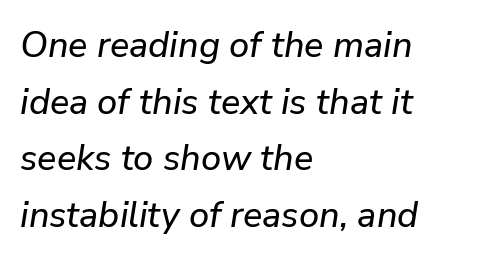
Q: Is the text italic (slanted)? A: Yes, it leans right by about 9 degrees.
Q: Is the text underlined? A: No.
Q: How is the paragraph aligned? A: Left-aligned.
Q: Is the spacing between letters normal or unusually wide? A: Normal.
Q: Is the spacing between lines tight, normal or loose? A: Normal.
Q: Width (condensed, normal, or wide)? A: Normal.
Q: Stroke contrast? A: Low.
Q: x-height? A: Medium.
Q: Monospaced? A: No.
